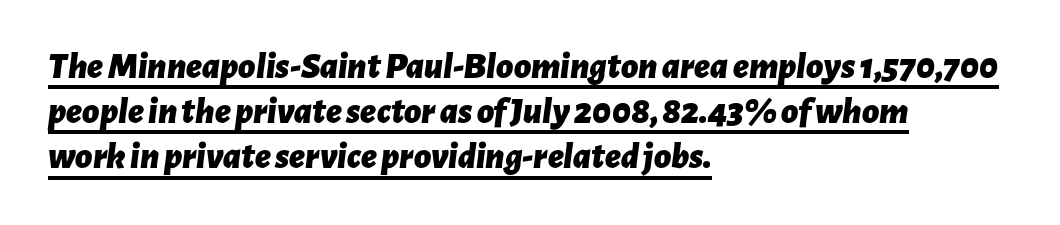
The image shows 37 px bold type, italic (leaning right); set left-aligned, line spacing 1.22x, normal letter spacing, underlined; low stroke contrast and a medium x-height.
